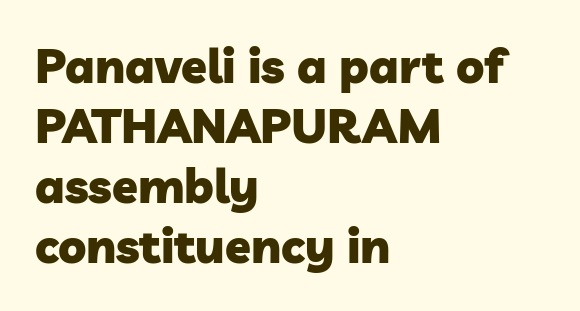
Nope, no serifs anywhere on these letters. Notice how descenders clear the ascenders below comfortably — that's standard leading. Bold? Absolutely — the strokes are thick and heavy. Short note: letters normally spaced. The letters advance in unequal steps, a hallmark of proportional type.
